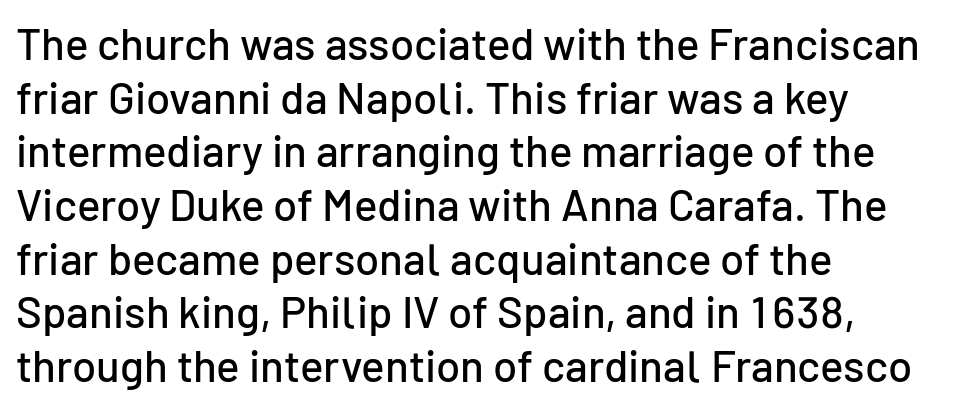
The image shows 44 px sans-serif type, upright; set left-aligned, line spacing 1.22x, normal letter spacing, not underlined; low stroke contrast and a medium x-height.
